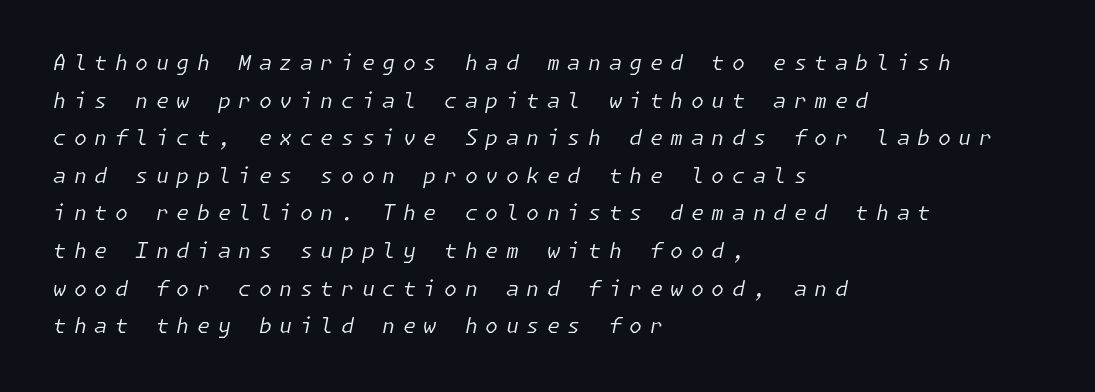
Q: Is the text bold? A: No.
Q: Is the text italic (slanted)? A: Yes, it leans right by about 11 degrees.
Q: Is the text underlined? A: No.
Q: How is the paragraph aligned? A: Left-aligned.
Q: Is the spacing between letters normal or unusually wide? A: Unusually wide.
